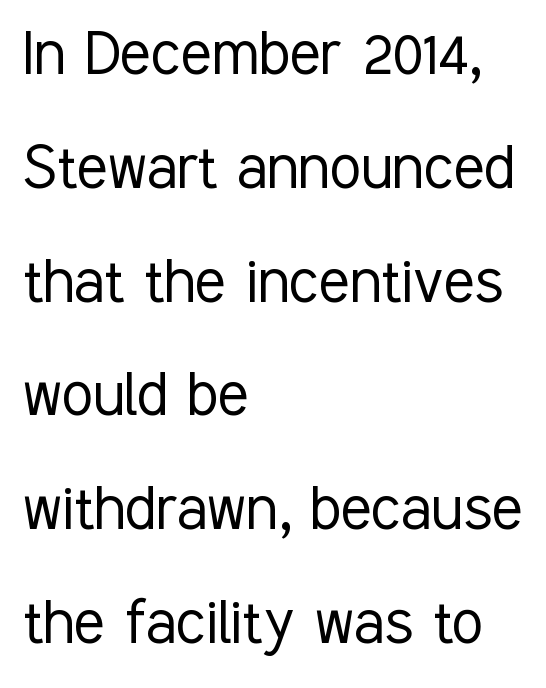
Q: Is the text bold? A: No.
Q: Is the text italic (slanted)? A: No, it is upright.
Q: Is the typeface a serif or a sans-serif typeface? A: Sans-serif.
Q: Is the text underlined? A: No.
Q: How is the paragraph aligned? A: Left-aligned.
Q: Is the spacing between letters normal or unusually wide? A: Normal.
Q: Is the spacing between lines tight, normal or loose? A: Normal.
Q: Width (condensed, normal, or wide)? A: Condensed.
Q: Stroke contrast? A: Low.
Q: x-height? A: Medium.
Q: Monospaced? A: No.
